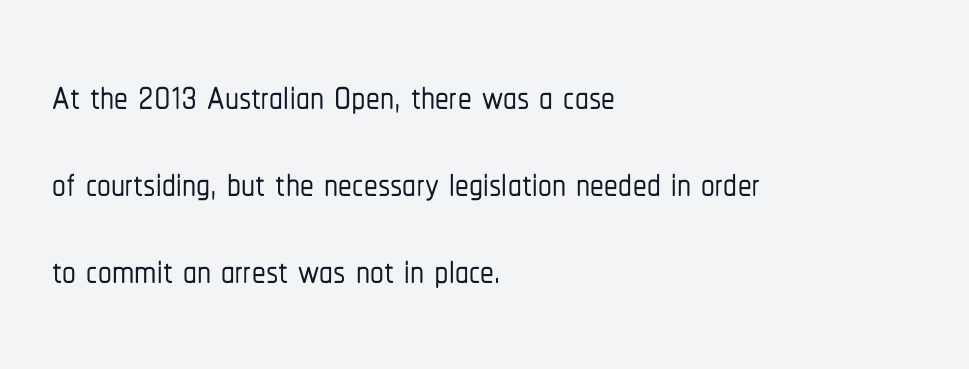
Do the letters lean? They stand straight. The setting favours the left margin, as ordinary paragraphs usually do. Glyph-to-glyph distance matches everyday printed text. Proportional: the letters do not fall into vertical columns.
